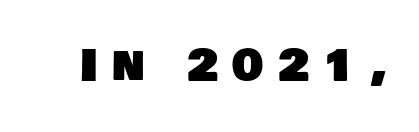
A typesetter would call this proportional, since set widths differ per character. Plain, unruled lines of type. Loose tracking; the words dissolve into strings of separated letters. A typesetter would label this face a sans.
